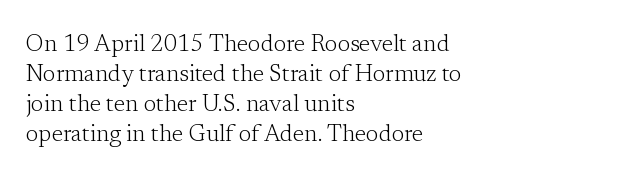
Q: Is the text bold? A: No.
Q: Is the text italic (slanted)? A: No, it is upright.
Q: Is the text underlined? A: No.
Q: How is the paragraph aligned? A: Left-aligned.
Q: Is the spacing between letters normal or unusually wide? A: Normal.
Q: Is the spacing between lines tight, normal or loose? A: Normal.
